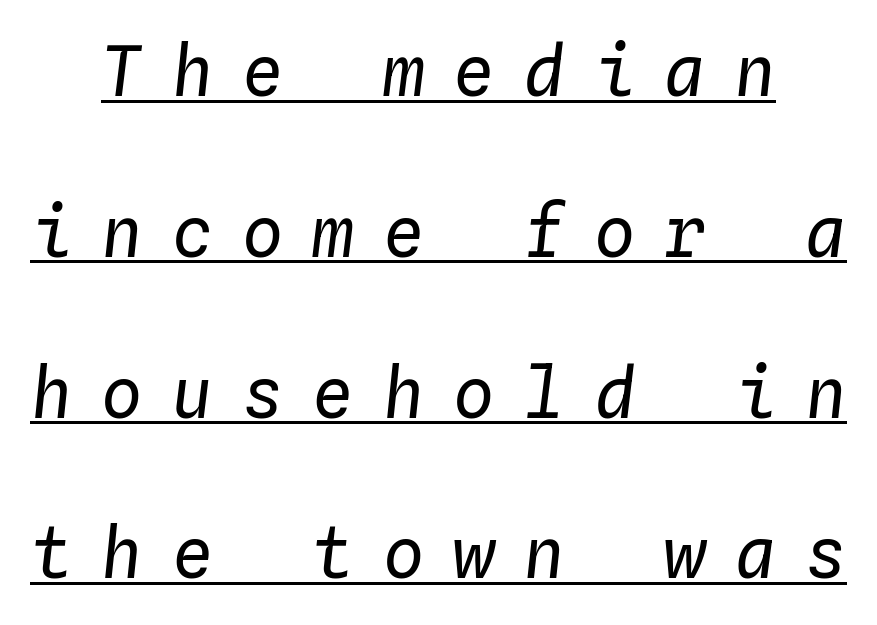
Q: Is the text bold? A: No.
Q: Is the text italic (slanted)? A: Yes, it leans right by about 4 degrees.
Q: Is the text underlined? A: Yes.
Q: Is the spacing between letters normal or unusually wide? A: Unusually wide.
Q: Is the spacing between lines tight, normal or loose? A: Loose.
Q: Width (condensed, normal, or wide)? A: Normal.
Q: Stroke contrast? A: Low.
Q: x-height? A: Medium.
Q: Monospaced? A: Yes.
